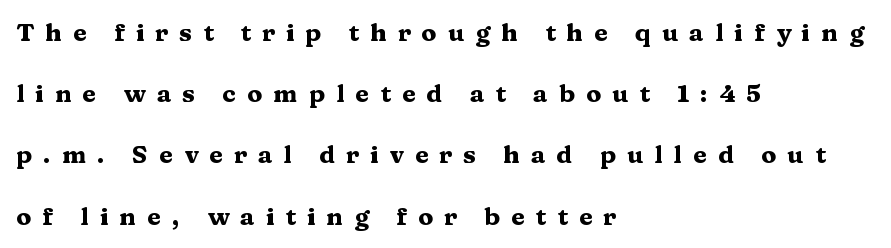
{"italic": "no", "bold": "yes", "underline": "no", "align": "left", "line_spacing": "loose", "line_spacing_ratio": 2.45, "letter_spacing": "wide", "letter_spacing_em": 0.44, "glyph_px": 25}
